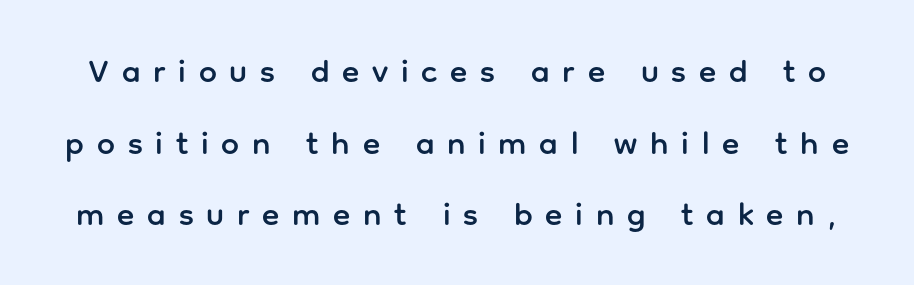
Q: Is the text italic (slanted)? A: No, it is upright.
Q: Is the typeface a serif or a sans-serif typeface? A: Sans-serif.
Q: Is the text underlined? A: No.
Q: Is the spacing between letters normal or unusually wide? A: Unusually wide.
Q: Is the spacing between lines tight, normal or loose? A: Loose.
Q: Width (condensed, normal, or wide)? A: Normal.
Q: Stroke contrast? A: Low.
Q: x-height? A: Medium.
Q: Monospaced? A: No.
